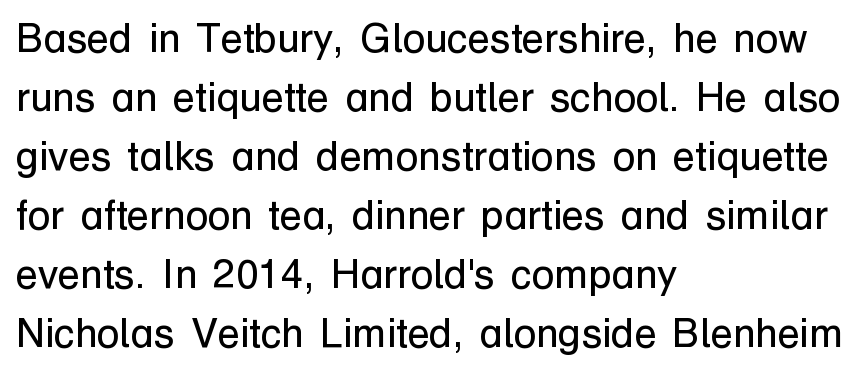
The image shows 41 px regular-weight sans-serif type, upright; set left-aligned, normal line spacing (1.44x), normal letter spacing, not underlined; low stroke contrast and a medium x-height.
